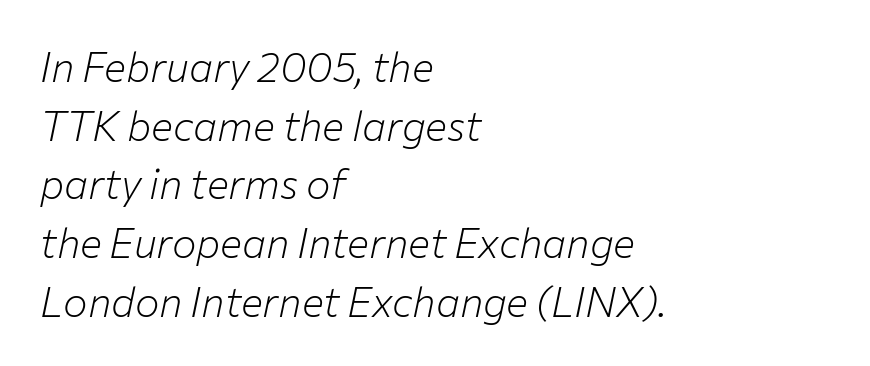
The image shows 41 px light type, italic (leaning right); set left-aligned, normal line spacing (1.43x), normal letter spacing, not underlined; low stroke contrast and a medium x-height.
